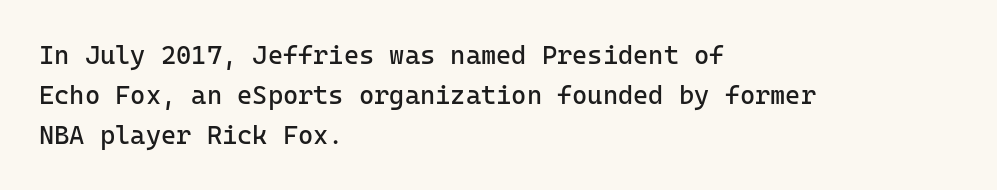
{"italic": "no", "bold": "no", "underline": "no", "align": "left", "line_spacing": "normal", "line_spacing_ratio": 1.53, "letter_spacing": "normal", "letter_spacing_em": 0.0, "glyph_px": 26}
